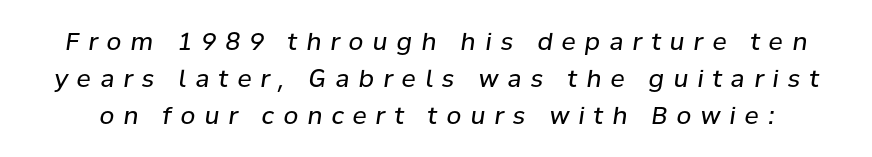
{"italic": "yes", "lean": "right", "slant_degrees": 8, "bold": "no", "underline": "no", "line_spacing": "normal", "line_spacing_ratio": 1.54, "letter_spacing": "wide", "letter_spacing_em": 0.38, "glyph_px": 24}
